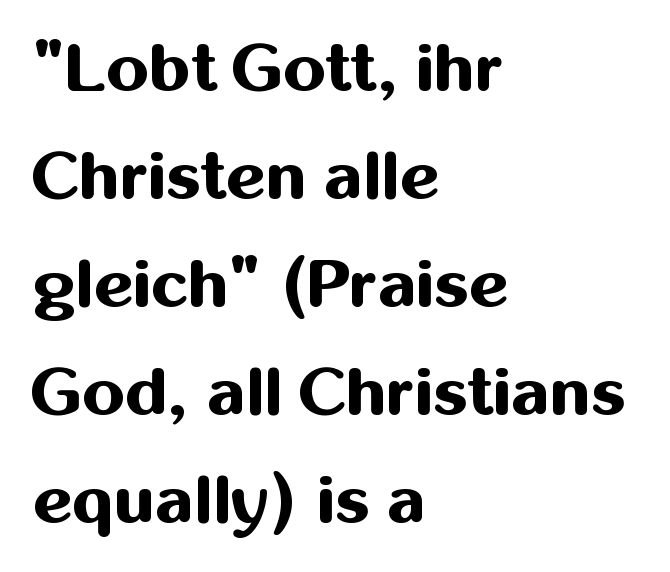
Ordinary non-slanted type is in use. Type style note: lacks serifs. Any mark beneath the type? The region is blank. A typesetter would call this proportional, since set widths differ per character. Where is the straight margin? On the left. Weight check: bold — yes, fully.
